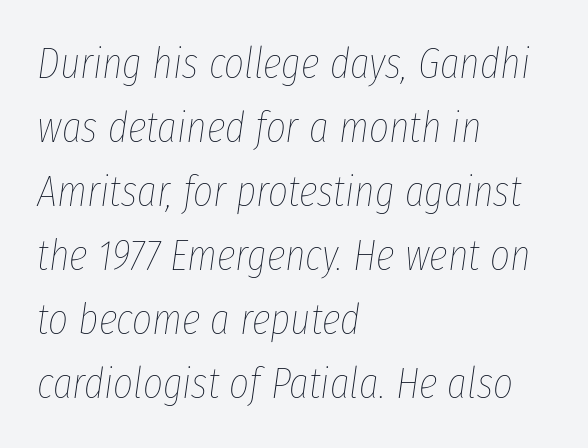
{"italic": "yes", "lean": "right", "slant_degrees": 8, "bold": "no", "weight": "thin", "width": "condensed", "stroke_contrast": "low", "x_height": "medium", "monospaced": "no", "underline": "no", "align": "left", "line_spacing": "normal", "line_spacing_ratio": 1.49, "letter_spacing": "normal", "letter_spacing_em": 0.0, "glyph_px": 43}
